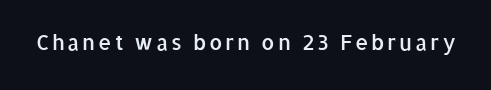
{"italic": "no", "bold": "semi", "underline": "no", "glyph_px": 21}
